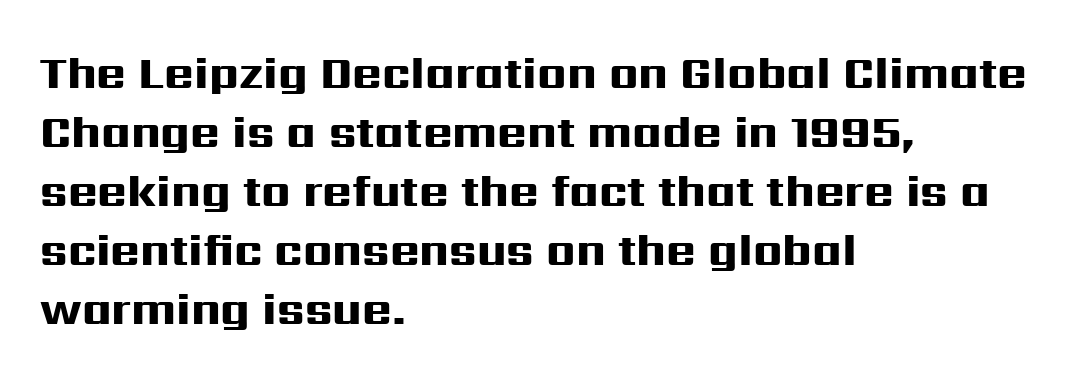
Classification — sans serif. Successive baselines arrive at the customary interval. The type is set solid horizontally, with unmodified tracking. Italic: no, the glyphs are upright roman. Compared with an ordinary text face, these strokes are far heavier — a full bold.
